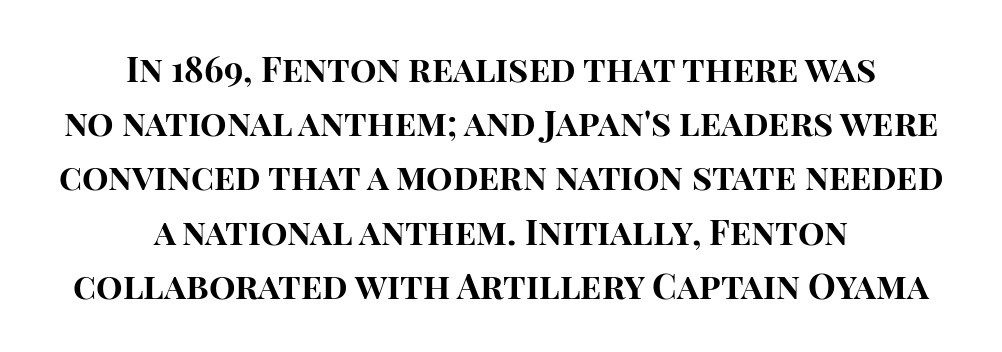
{"serif": "no", "italic": "no", "bold": "yes", "weight": "bold", "width": "normal", "stroke_contrast": "high", "x_height": "large", "monospaced": "no", "underline": "no", "align": "center", "line_spacing": "normal", "line_spacing_ratio": 1.55, "letter_spacing": "normal", "letter_spacing_em": 0.0, "glyph_px": 35}
